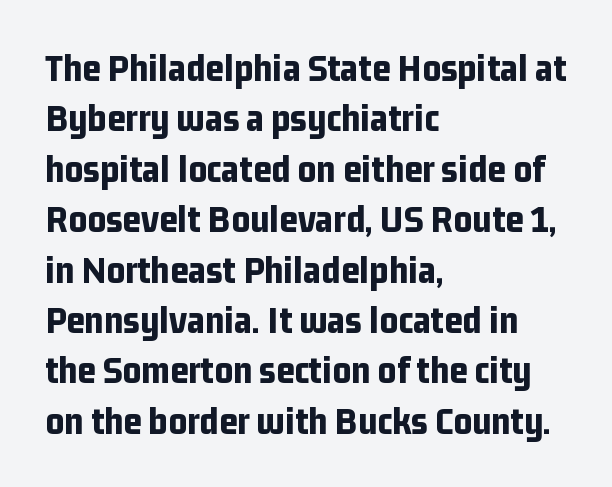
Does the weight exceed regular? Yes, all the way to bold. Does the leading feel generous? No, just average. Notice how the stems are strictly vertical — no italics here. The designer went with a sans here, leaving each stem footless. A bare baseline throughout the passage. Do the characters align in a grid? No, the font is proportional.
